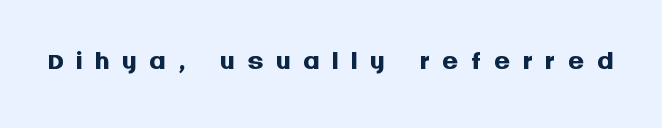
The image shows 41 px semibold sans-serif type, upright; set unusually wide letter spacing (+0.29 em), not underlined; medium stroke contrast and a large x-height.
